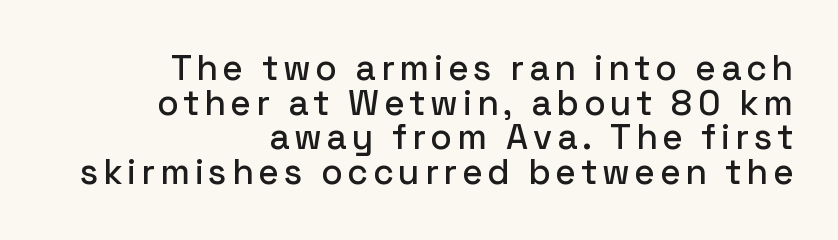
Q: Is the text italic (slanted)? A: No, it is upright.
Q: Is the typeface a serif or a sans-serif typeface? A: Sans-serif.
Q: Is the text underlined? A: No.
Q: How is the paragraph aligned? A: Right-aligned.
Q: Is the spacing between lines tight, normal or loose? A: Tight.
Q: Width (condensed, normal, or wide)? A: Normal.
Q: Stroke contrast? A: Low.
Q: x-height? A: Medium.
Q: Monospaced? A: No.
